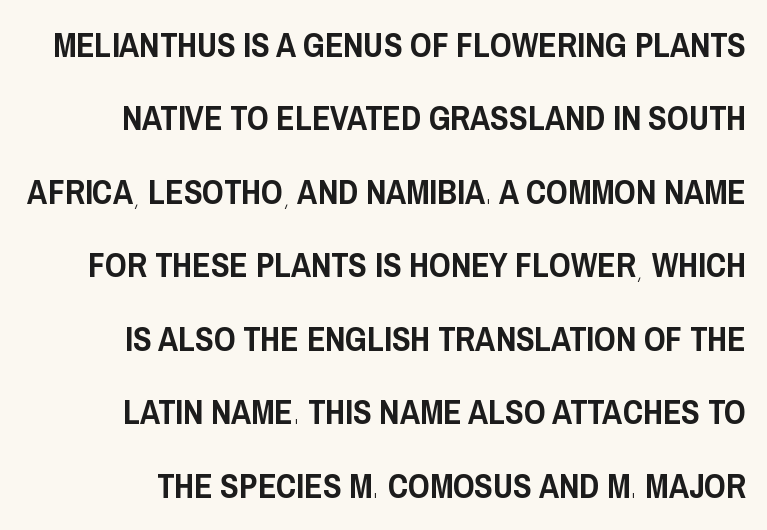
Q: Is the text italic (slanted)? A: No, it is upright.
Q: Is the typeface a serif or a sans-serif typeface? A: Sans-serif.
Q: Is the text underlined? A: No.
Q: Is the spacing between letters normal or unusually wide? A: Normal.
Q: Is the spacing between lines tight, normal or loose? A: Loose.
Q: Width (condensed, normal, or wide)? A: Condensed.
Q: Stroke contrast? A: Low.
Q: x-height? A: Large.
Q: Monospaced? A: No.
